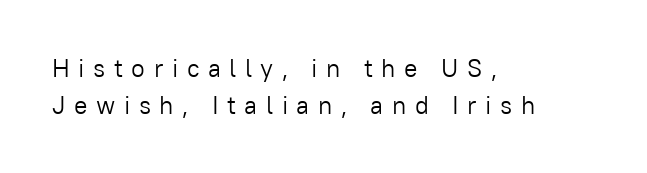
{"italic": "no", "bold": "no", "underline": "no", "align": "left", "line_spacing": "normal", "line_spacing_ratio": 1.48, "letter_spacing": "wide", "letter_spacing_em": 0.34, "glyph_px": 25}
